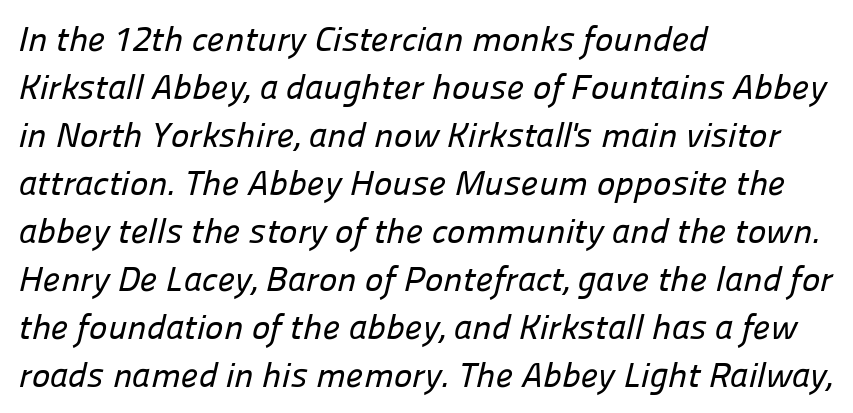
No word sits above an underline. The face used here is rendered with its standard letterfit. Note the varied advance widths — an 'i' is clearly narrower than an 'm'. The rendering uses a moderate line-height, typical for paragraphs.
